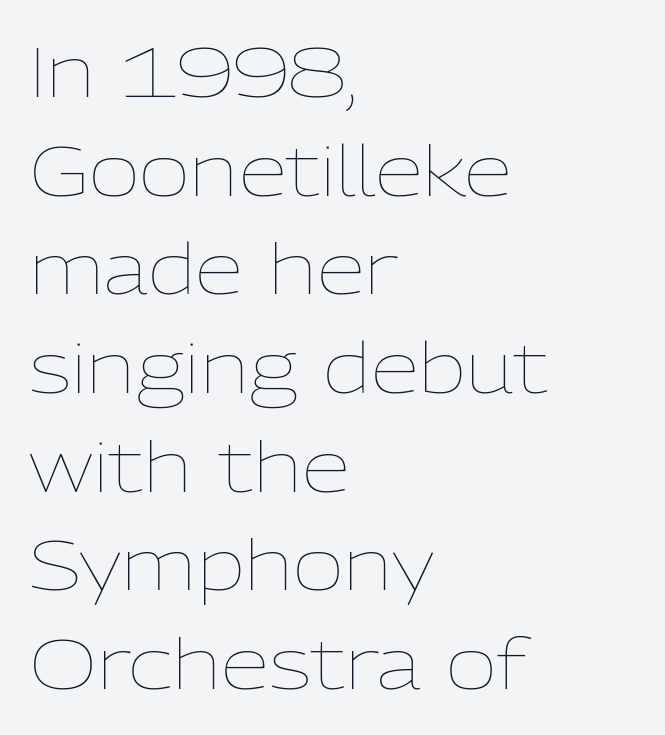
{"italic": "no", "bold": "no", "weight": "thin", "width": "normal", "stroke_contrast": "low", "x_height": "medium", "monospaced": "no", "underline": "no", "align": "left", "line_spacing": "normal", "line_spacing_ratio": 1.41, "letter_spacing": "normal", "letter_spacing_em": 0.0, "glyph_px": 70}
